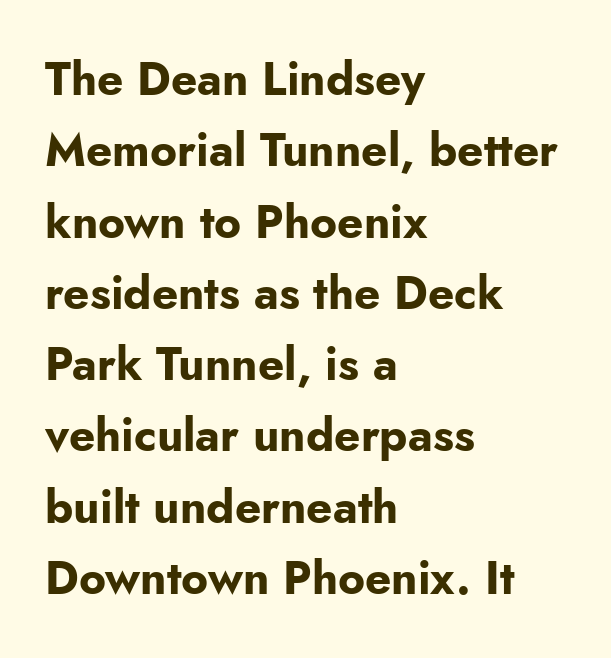
{"serif": "no", "italic": "no", "bold": "yes", "weight": "bold", "width": "normal", "stroke_contrast": "low", "x_height": "small", "monospaced": "no", "underline": "no", "align": "left", "line_spacing": "normal", "line_spacing_ratio": 1.55, "letter_spacing": "normal", "letter_spacing_em": 0.0, "glyph_px": 46}
